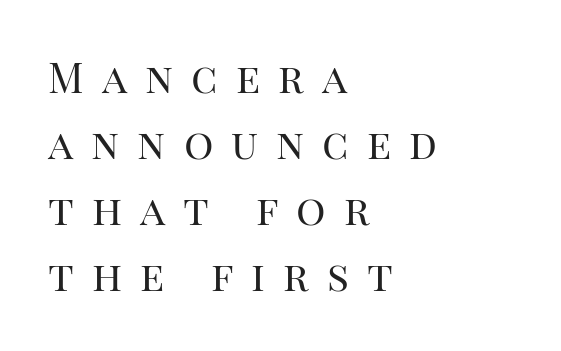
Caption: face not bold, strokes unweighted. Horizontal alignment here is leftward, the default for most running prose. In terms of letterform style, serifs are clearly present. The passage shown is typed in a proportional face where columns would drift. Nope, not italic — everything's standing straight.
